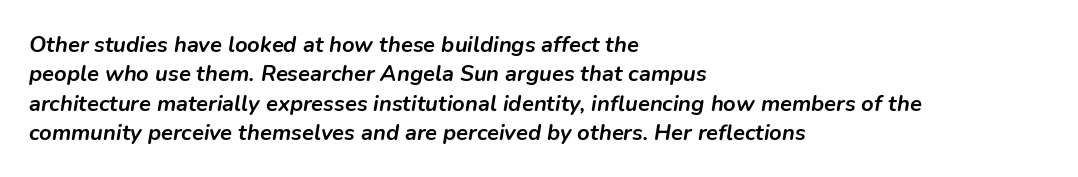
{"italic": "yes", "lean": "right", "slant_degrees": 9, "bold": "yes", "underline": "no", "align": "left", "line_spacing": "normal", "line_spacing_ratio": 1.33, "letter_spacing": "normal", "letter_spacing_em": 0.0, "glyph_px": 22}
